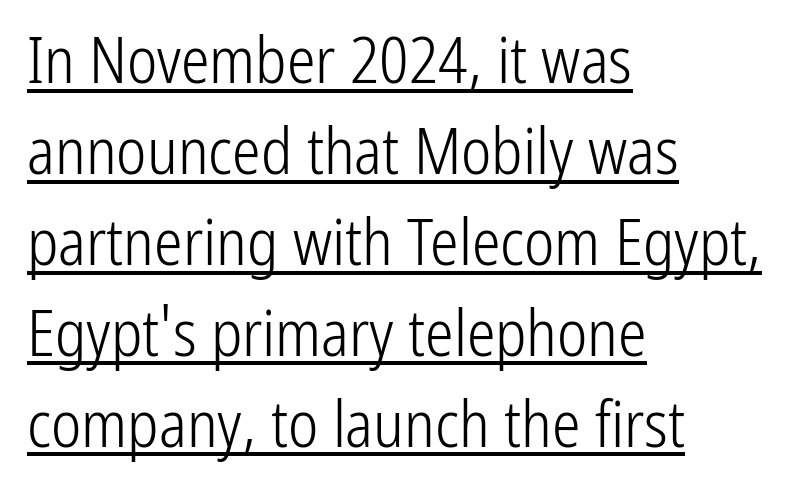
{"serif": "no", "italic": "no", "bold": "no", "weight": "light", "width": "condensed", "stroke_contrast": "low", "x_height": "medium", "monospaced": "no", "underline": "yes", "align": "left", "line_spacing": "normal", "line_spacing_ratio": 1.42, "letter_spacing": "normal", "letter_spacing_em": 0.0, "glyph_px": 64}
